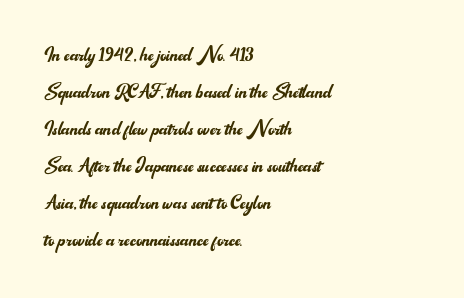
Every row of glyphs begins at an identical x-position on the left. Between one letter and the next there's only the usual sliver of space. Only glyphs here, with clear space below each row.
